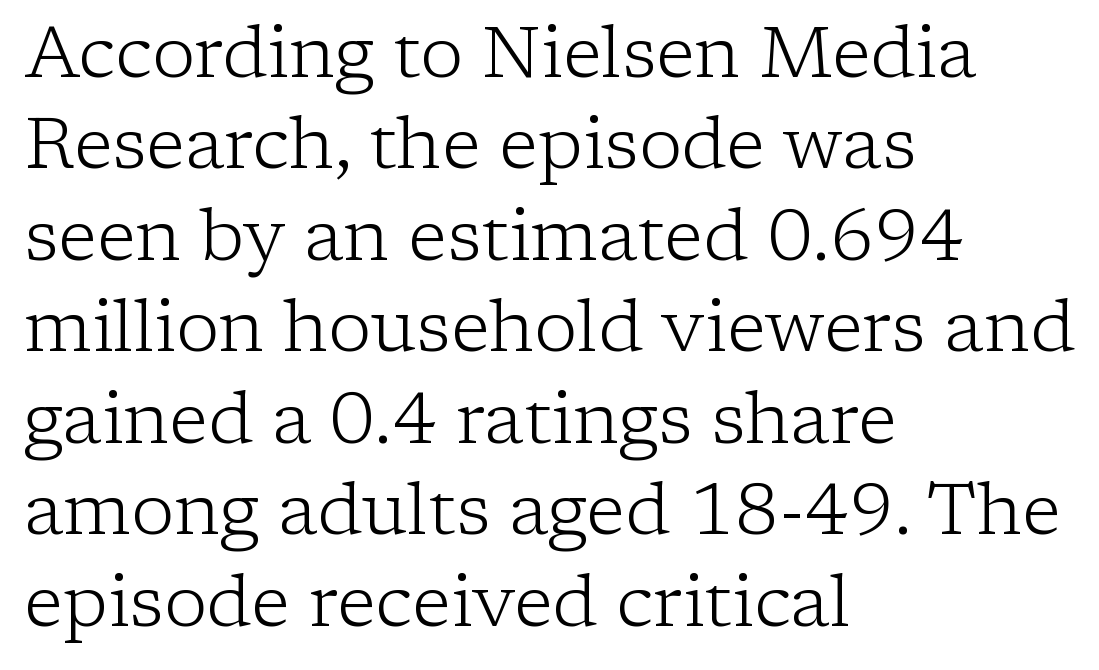
{"serif": "yes", "italic": "no", "bold": "no", "weight": "light", "width": "normal", "stroke_contrast": "low", "x_height": "medium", "monospaced": "no", "underline": "no", "align": "left", "line_spacing": "normal", "line_spacing_ratio": 1.27, "letter_spacing": "normal", "letter_spacing_em": 0.0, "glyph_px": 72}
